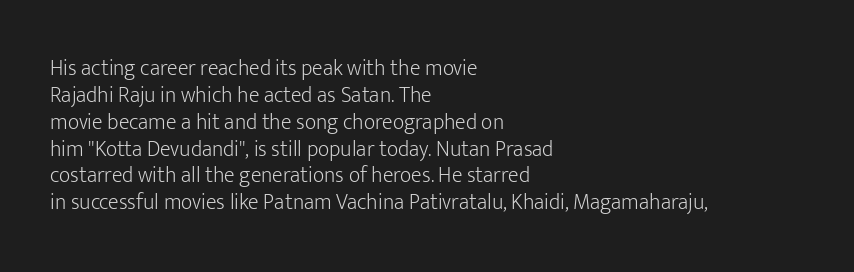
{"italic": "no", "bold": "no", "underline": "no", "align": "left", "line_spacing_ratio": 1.22, "letter_spacing": "normal", "letter_spacing_em": 0.0, "glyph_px": 22}
